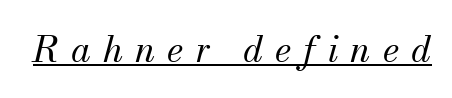
{"serif": "yes", "italic": "yes", "lean": "right", "slant_degrees": 13, "bold": "no", "weight": "regular", "width": "normal", "stroke_contrast": "medium", "x_height": "small", "monospaced": "no", "underline": "yes", "letter_spacing": "wide", "letter_spacing_em": 0.33, "glyph_px": 36}
